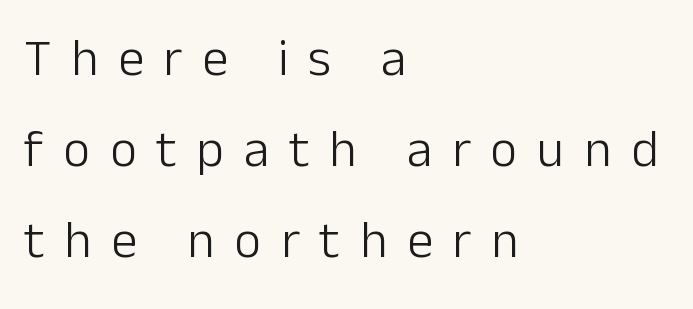
{"serif": "no", "italic": "no", "bold": "no", "weight": "light", "width": "normal", "stroke_contrast": "low", "x_height": "medium", "monospaced": "no", "underline": "no", "align": "left", "line_spacing_ratio": 1.75, "letter_spacing": "wide", "letter_spacing_em": 0.38, "glyph_px": 52}
